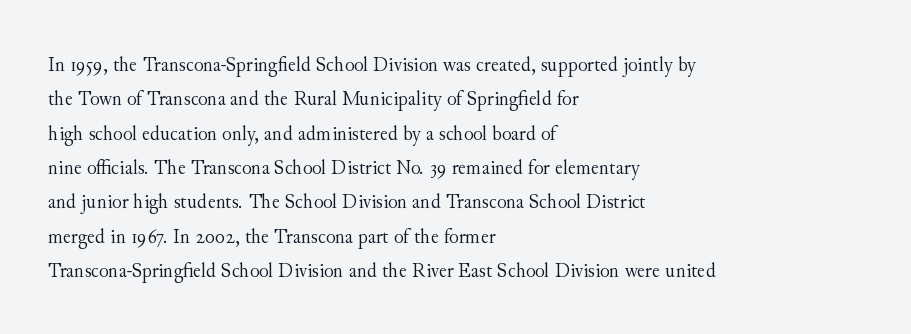
Q: Is the text bold? A: No.
Q: Is the text italic (slanted)? A: No, it is upright.
Q: Is the text underlined? A: No.
Q: How is the paragraph aligned? A: Left-aligned.
Q: Is the spacing between letters normal or unusually wide? A: Normal.
Q: Is the spacing between lines tight, normal or loose? A: Normal.
